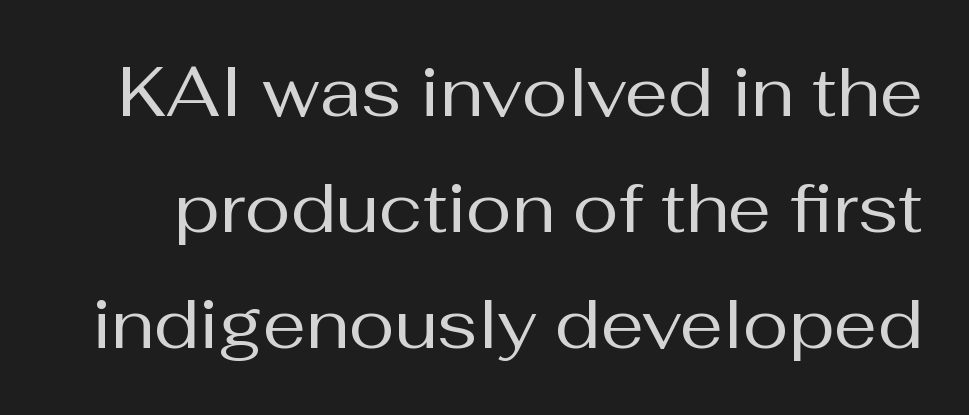
{"serif": "no", "italic": "no", "bold": "no", "weight": "regular", "width": "normal", "stroke_contrast": "medium", "x_height": "medium", "monospaced": "no", "underline": "no", "line_spacing": "normal", "line_spacing_ratio": 1.68, "letter_spacing": "normal", "letter_spacing_em": 0.0, "glyph_px": 69}
